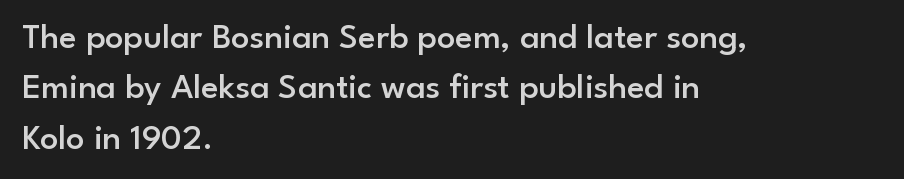
{"serif": "no", "italic": "no", "bold": "semi", "weight": "semibold", "width": "normal", "stroke_contrast": "low", "x_height": "small", "monospaced": "no", "underline": "no", "align": "left", "line_spacing": "normal", "line_spacing_ratio": 1.4, "letter_spacing": "normal", "letter_spacing_em": 0.0, "glyph_px": 36}
